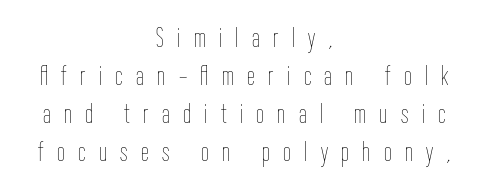
There is plenty of visible air inserted between adjacent glyphs. The passage shown is not bold in any degree. Baseline-to-baseline distance is the conventional proportion of letter height. It's the straight-up-and-down kind of type. Horizontal alignment here is central, giving a formal, balanced look.
